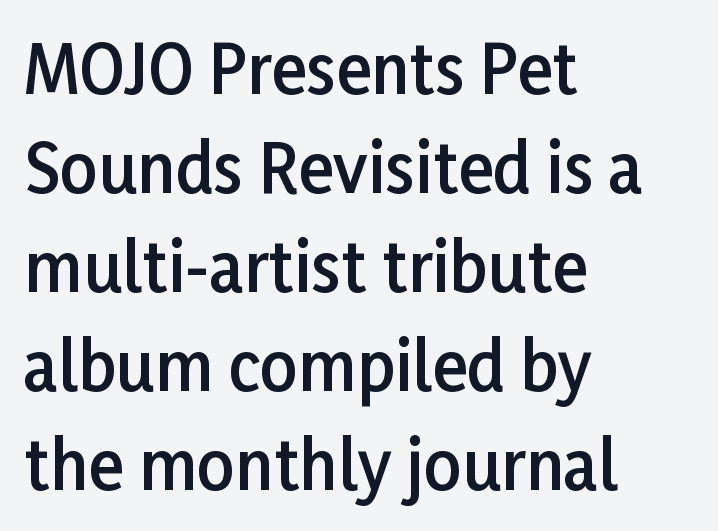
Q: Is the text bold? A: Semi-bold.
Q: Is the text italic (slanted)? A: No, it is upright.
Q: Is the typeface a serif or a sans-serif typeface? A: Sans-serif.
Q: Is the text underlined? A: No.
Q: How is the paragraph aligned? A: Left-aligned.
Q: Is the spacing between letters normal or unusually wide? A: Normal.
Q: Is the spacing between lines tight, normal or loose? A: Normal.
Q: Width (condensed, normal, or wide)? A: Normal.
Q: Stroke contrast? A: Low.
Q: x-height? A: Medium.
Q: Monospaced? A: No.
